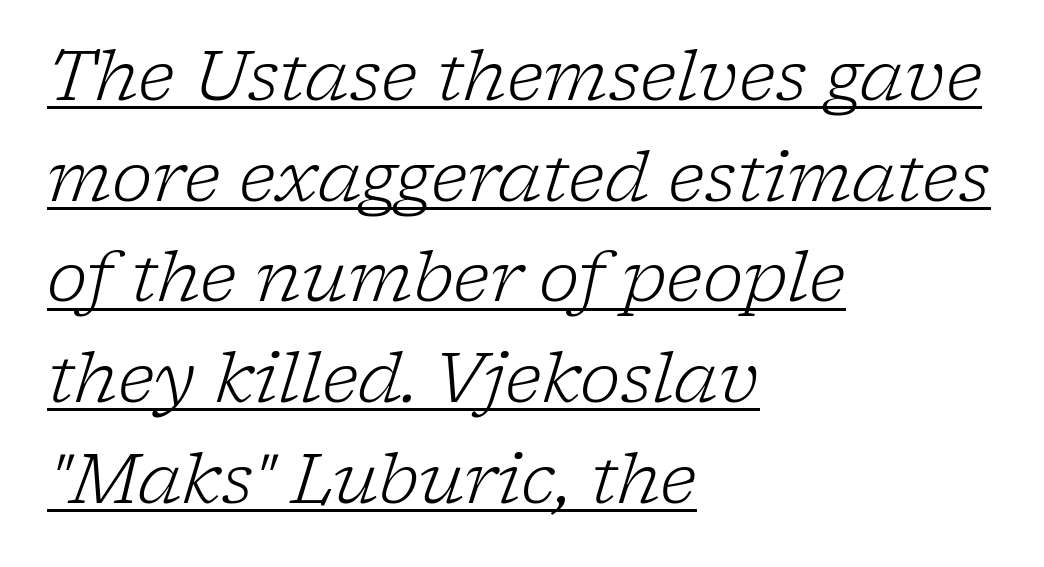
Q: Is the text bold? A: No.
Q: Is the text italic (slanted)? A: Yes, it leans right by about 17 degrees.
Q: Is the typeface a serif or a sans-serif typeface? A: Serif.
Q: Is the text underlined? A: Yes.
Q: How is the paragraph aligned? A: Left-aligned.
Q: Is the spacing between letters normal or unusually wide? A: Normal.
Q: Is the spacing between lines tight, normal or loose? A: Normal.
Q: Width (condensed, normal, or wide)? A: Normal.
Q: Stroke contrast? A: Low.
Q: x-height? A: Medium.
Q: Monospaced? A: No.
